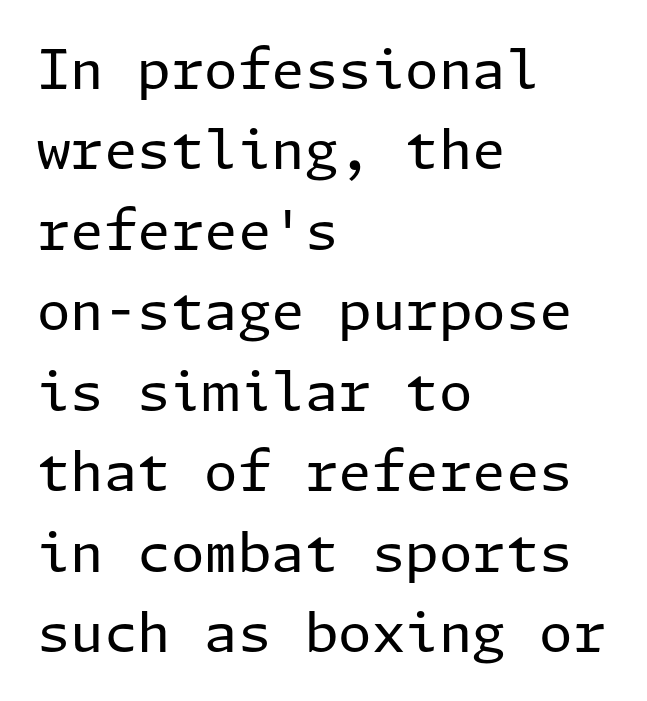
Q: Is the text bold? A: No.
Q: Is the text italic (slanted)? A: No, it is upright.
Q: Is the typeface a serif or a sans-serif typeface? A: Sans-serif.
Q: Is the text underlined? A: No.
Q: How is the paragraph aligned? A: Left-aligned.
Q: Is the spacing between letters normal or unusually wide? A: Normal.
Q: Is the spacing between lines tight, normal or loose? A: Normal.
Q: Width (condensed, normal, or wide)? A: Normal.
Q: Stroke contrast? A: Low.
Q: x-height? A: Medium.
